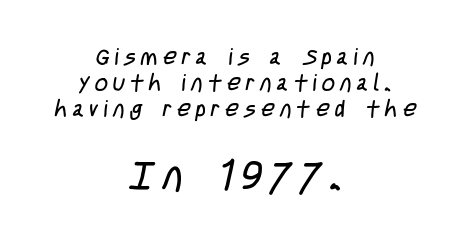
Q: Is the text bold? A: No.
Q: Is the typeface a serif or a sans-serif typeface? A: Sans-serif.
Q: Is the text underlined? A: No.
Q: How is the paragraph aligned? A: Centered.
Q: Is the spacing between letters normal or unusually wide? A: Unusually wide.
Q: Is the spacing between lines tight, normal or loose? A: Tight.
Q: Which block of text is set in a larger size, the first (top) or the second (bottom)? A: The second (bottom) one.
Q: Width (condensed, normal, or wide)? A: Condensed.
Q: Stroke contrast? A: Low.
Q: x-height? A: Large.
Q: Monospaced? A: No.
